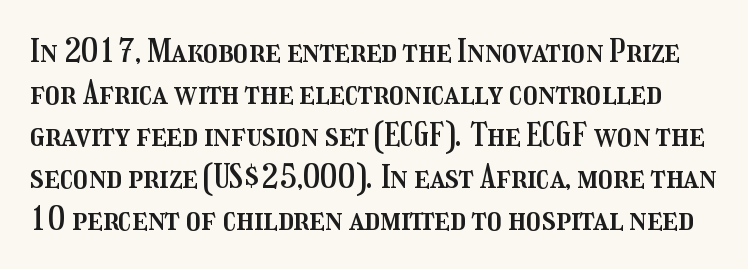
{"italic": "no", "width": "condensed", "stroke_contrast": "medium", "x_height": "medium", "monospaced": "no", "underline": "no", "line_spacing": "normal", "line_spacing_ratio": 1.27, "letter_spacing": "normal", "letter_spacing_em": 0.0, "glyph_px": 33}
